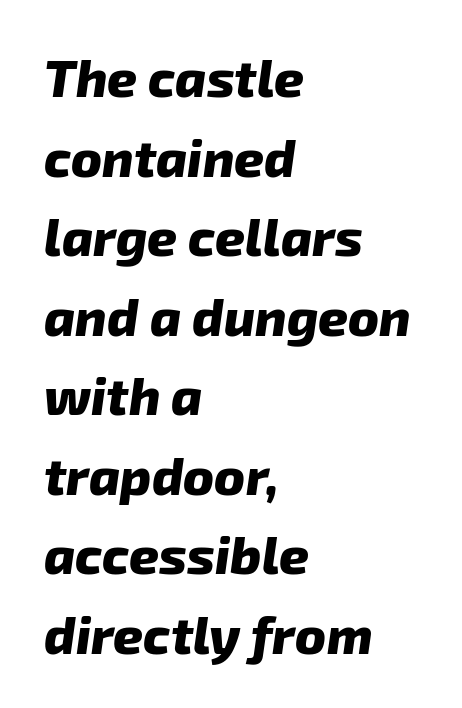
{"serif": "no", "bold": "yes", "weight": "heavy", "width": "normal", "stroke_contrast": "low", "x_height": "medium", "monospaced": "no", "underline": "no", "align": "left", "line_spacing": "normal", "line_spacing_ratio": 1.53, "letter_spacing": "normal", "letter_spacing_em": 0.0, "glyph_px": 52}
